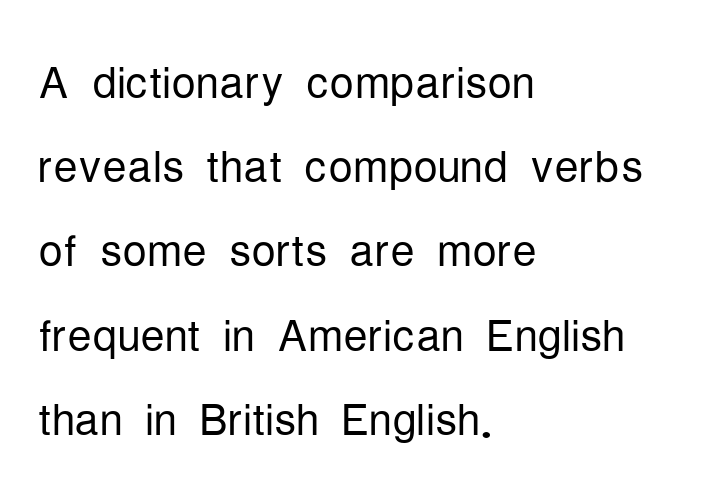
Think of a printed novel: that variable character pitch is what you see here. The lines sit at an ordinary, default distance from one another. Each line starts at the same left margin while the right side varies. The string is rendered with underlining switched off.
